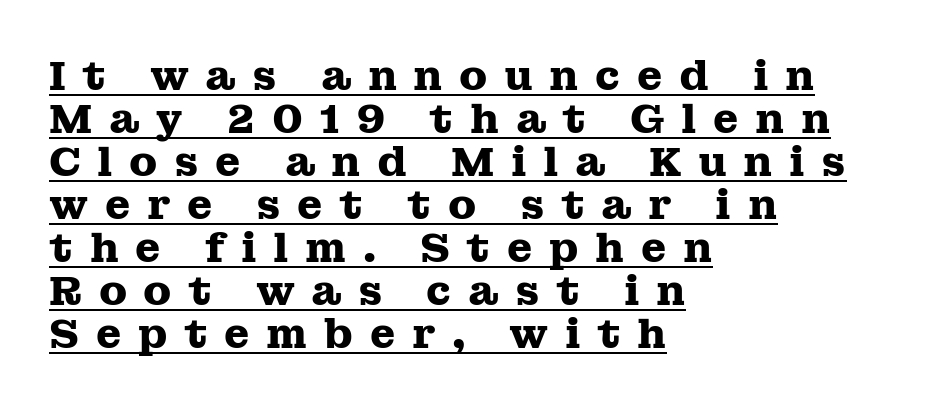
The image shows 41 px heavy, wide serif type, upright; set left-aligned, tight line spacing (1.05x), unusually wide letter spacing (+0.4 em), underlined; medium stroke contrast and a medium x-height.
